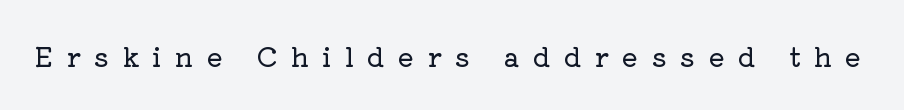
Q: Is the text italic (slanted)? A: No, it is upright.
Q: Is the text underlined? A: No.
Q: Is the spacing between letters normal or unusually wide? A: Unusually wide.
